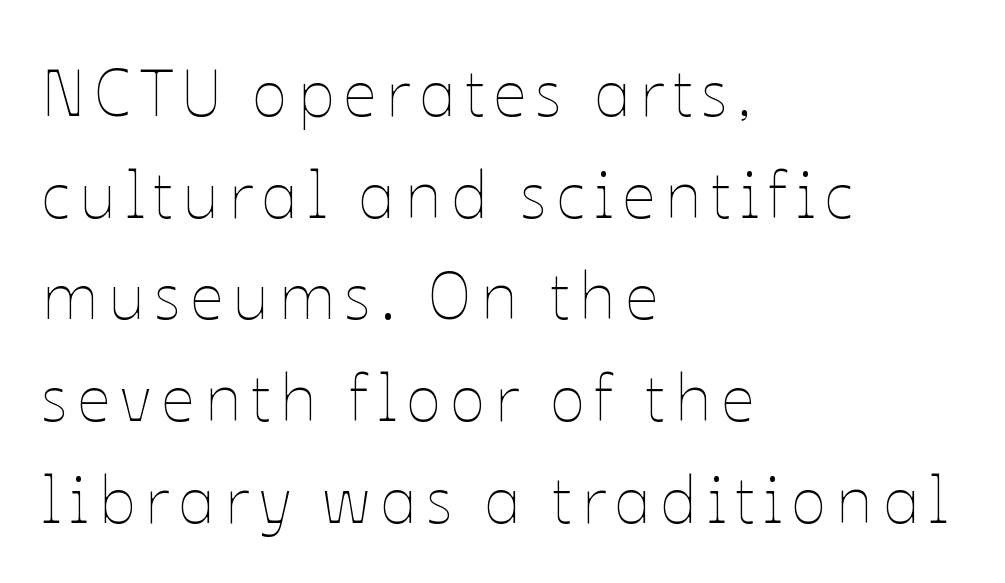
{"italic": "no", "bold": "no", "weight": "thin", "width": "normal", "stroke_contrast": "low", "x_height": "medium", "monospaced": "no", "underline": "no", "align": "left", "line_spacing": "normal", "line_spacing_ratio": 1.54, "glyph_px": 66}
